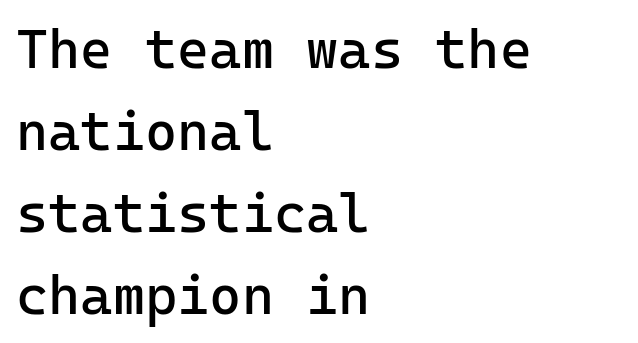
The image shows 55 px regular-weight sans-serif type, upright, monospaced; set left-aligned, normal line spacing (1.49x), normal letter spacing, not underlined; low stroke contrast and a medium x-height.
